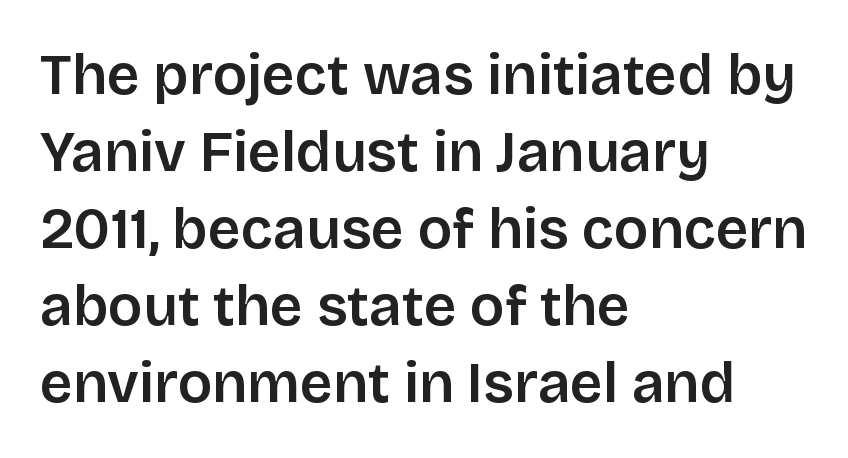
Q: Is the text bold? A: Semi-bold.
Q: Is the text italic (slanted)? A: No, it is upright.
Q: Is the typeface a serif or a sans-serif typeface? A: Sans-serif.
Q: Is the text underlined? A: No.
Q: How is the paragraph aligned? A: Left-aligned.
Q: Is the spacing between letters normal or unusually wide? A: Normal.
Q: Is the spacing between lines tight, normal or loose? A: Normal.
Q: Width (condensed, normal, or wide)? A: Normal.
Q: Stroke contrast? A: Low.
Q: x-height? A: Large.
Q: Monospaced? A: No.
